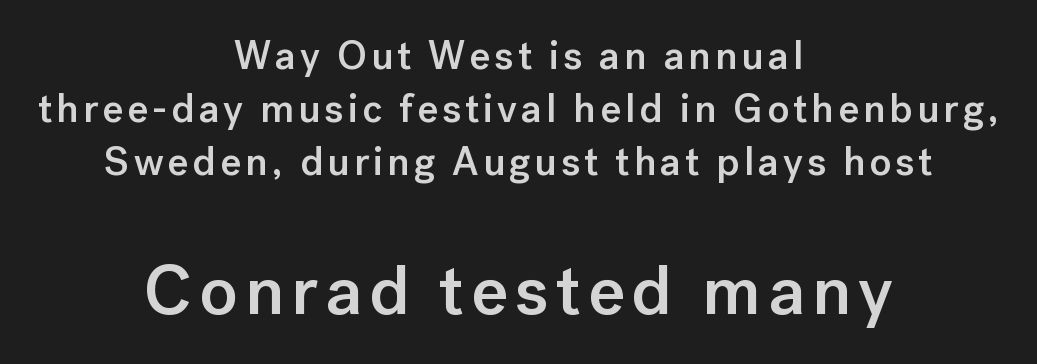
Which chunk is bigger? The second one — the bottom block dwarfs the top. The letters carry no serifs — their stems end cleanly without finishing strokes. Just letters on the line, the space beneath them empty. The specimen reads as upright at a glance. Typeset on center — no edge is straight.
